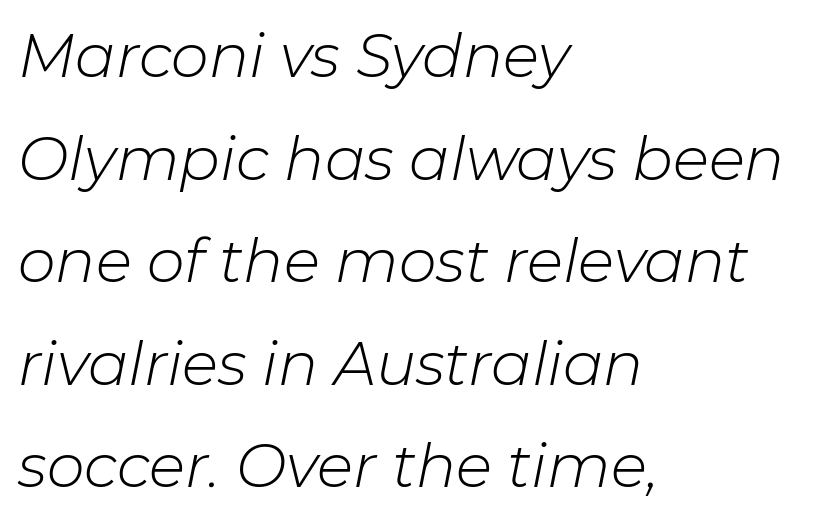
An italicized treatment has been applied to the whole sample. This sample has the flowing, uneven cadence of proportional lettering. Has an underline been added? It has not. Standard letterfit; no display-style spreading of the glyphs. Is the block centered? No — it sits flush against the left margin. Stroke mass is kept to a normal reading level or below.
